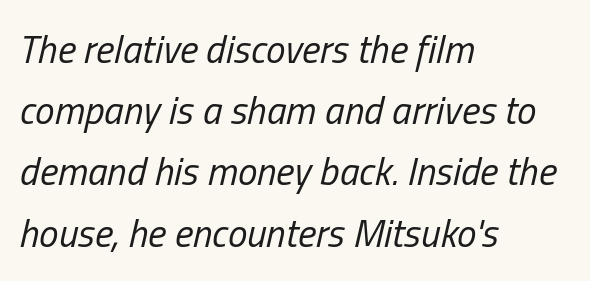
Q: Is the text bold? A: No.
Q: Is the text italic (slanted)? A: Yes, it leans right by about 13 degrees.
Q: Is the text underlined? A: No.
Q: How is the paragraph aligned? A: Left-aligned.
Q: Is the spacing between letters normal or unusually wide? A: Normal.
Q: Is the spacing between lines tight, normal or loose? A: Normal.
Q: Width (condensed, normal, or wide)? A: Condensed.
Q: Stroke contrast? A: Low.
Q: x-height? A: Medium.
Q: Monospaced? A: No.
